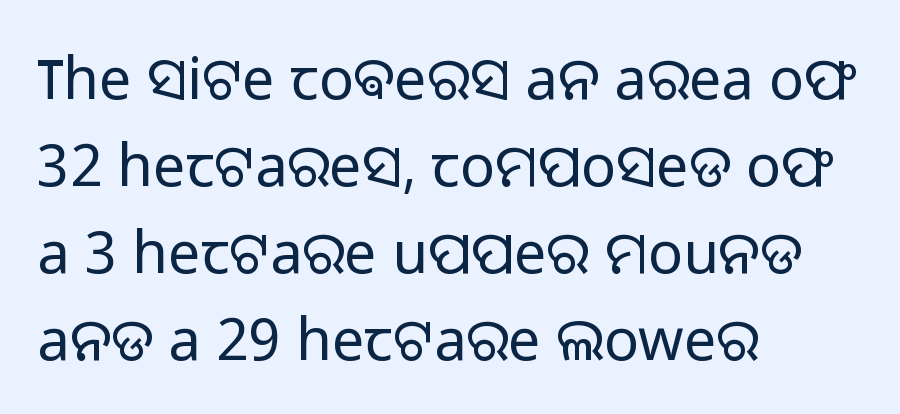
What kind of face is this? One without serifs — a sans. Honestly, there is no underline to notice here at all. Here the designer chose a conventional face with non-uniform glyph widths. Vertical spacing — default. The lines are quadded left. On a weight scale, this lands at 450 or below.
